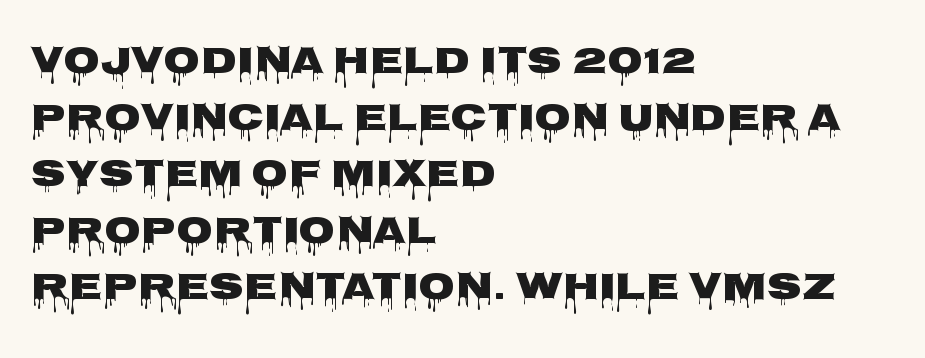
{"serif": "no", "italic": "no", "bold": "yes", "weight": "heavy", "width": "wide", "stroke_contrast": "low", "x_height": "large", "monospaced": "no", "underline": "no", "align": "left", "line_spacing": "normal", "line_spacing_ratio": 1.49, "letter_spacing": "normal", "letter_spacing_em": 0.0, "glyph_px": 38}
